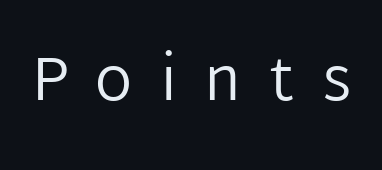
Q: Is the text bold? A: No.
Q: Is the text italic (slanted)? A: No, it is upright.
Q: Is the typeface a serif or a sans-serif typeface? A: Sans-serif.
Q: Is the text underlined? A: No.
Q: Is the spacing between letters normal or unusually wide? A: Unusually wide.
Q: Width (condensed, normal, or wide)? A: Normal.
Q: Stroke contrast? A: Low.
Q: x-height? A: Medium.
Q: Monospaced? A: No.
